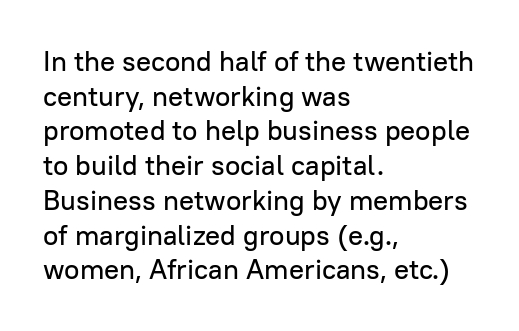
{"serif": "no", "italic": "no", "width": "normal", "stroke_contrast": "low", "x_height": "medium", "monospaced": "no", "underline": "no", "align": "left", "line_spacing_ratio": 1.24, "letter_spacing": "normal", "letter_spacing_em": 0.0, "glyph_px": 28}
